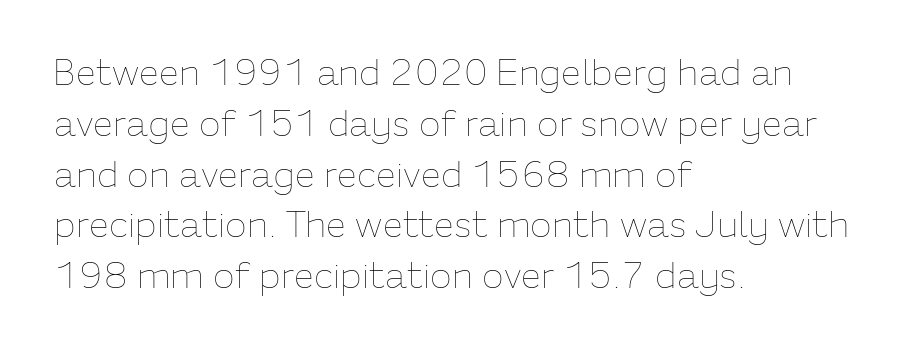
{"italic": "no", "bold": "no", "weight": "thin", "width": "normal", "stroke_contrast": "low", "x_height": "medium", "monospaced": "no", "underline": "no", "align": "left", "line_spacing": "normal", "line_spacing_ratio": 1.41, "letter_spacing": "normal", "letter_spacing_em": 0.0, "glyph_px": 36}
